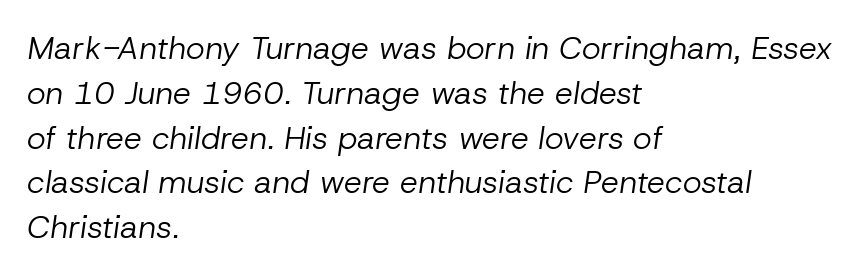
The baseline area is clear. The characters are drawn with everyday or finer stroke widths. Quick note: italic. Is this a fixed-width face? No — the glyphs have proportional, varying widths.
